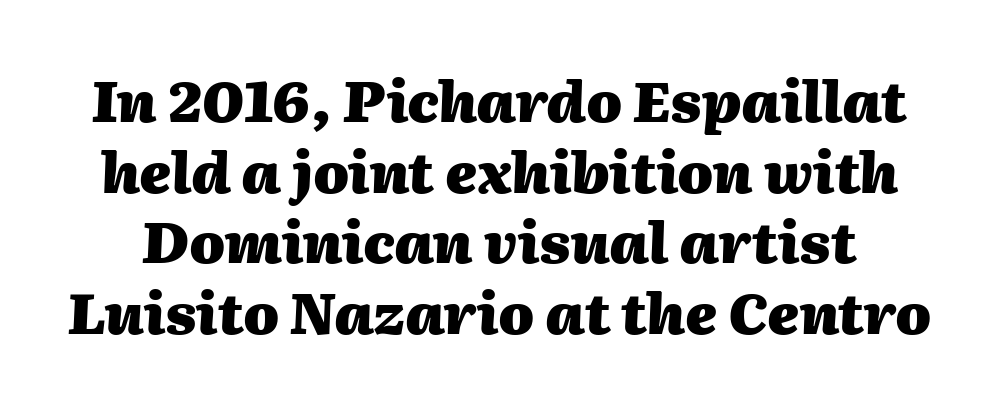
The image shows 57 px heavy type, italic (leaning right); set line spacing 1.24x, normal letter spacing, not underlined; medium stroke contrast and a medium x-height.
